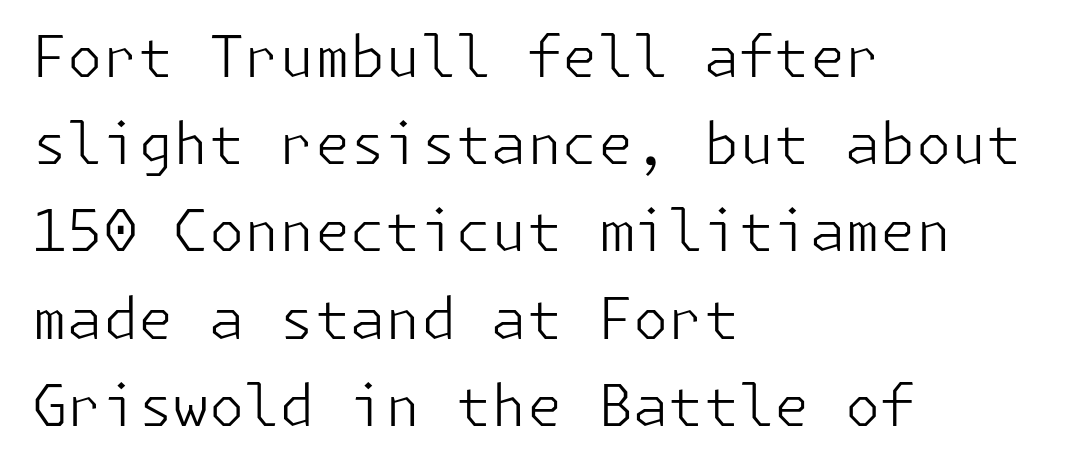
{"serif": "no", "italic": "no", "bold": "no", "weight": "light", "width": "normal", "stroke_contrast": "low", "x_height": "medium", "underline": "no", "align": "left", "line_spacing": "normal", "line_spacing_ratio": 1.53, "letter_spacing": "normal", "letter_spacing_em": 0.0, "glyph_px": 57}
